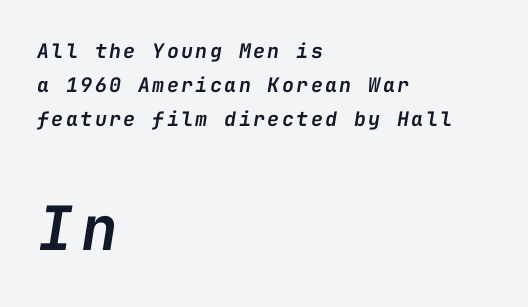
The designer gave the closing block more size than the opening block. Compared with an ordinary text face, these strokes are moderately heavier — a semibold. The paragraph has a hard left edge and a soft right edge. Honestly, the row spacing looks completely unremarkable.
